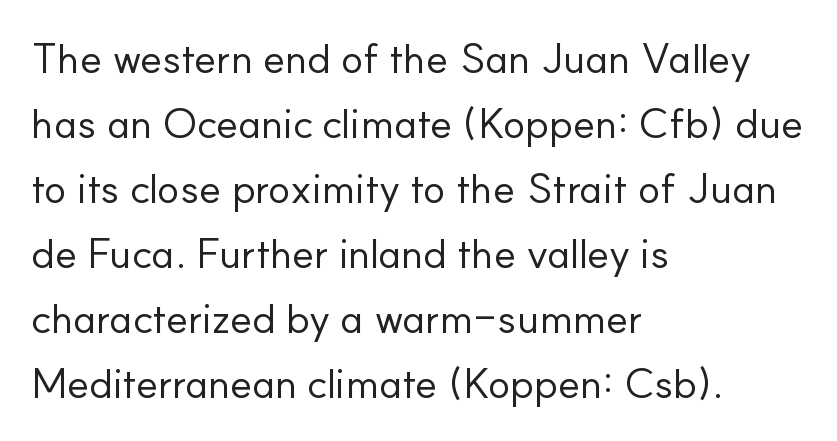
{"serif": "no", "italic": "no", "bold": "no", "weight": "regular", "width": "normal", "stroke_contrast": "low", "x_height": "small", "monospaced": "no", "underline": "no", "align": "left", "line_spacing": "normal", "line_spacing_ratio": 1.55, "letter_spacing": "normal", "letter_spacing_em": 0.0, "glyph_px": 42}
